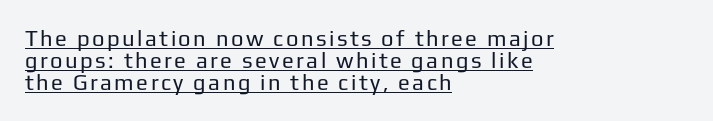
Q: Is the text bold? A: No.
Q: Is the text italic (slanted)? A: No, it is upright.
Q: Is the text underlined? A: Yes.
Q: How is the paragraph aligned? A: Left-aligned.
Q: Is the spacing between lines tight, normal or loose? A: Tight.
